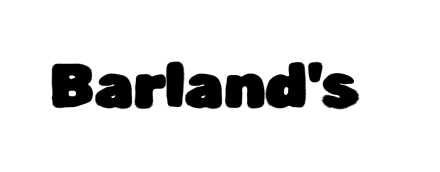
{"serif": "no", "italic": "no", "width": "normal", "stroke_contrast": "low", "x_height": "medium", "monospaced": "no", "underline": "no", "letter_spacing": "normal", "letter_spacing_em": 0.0, "glyph_px": 62}
